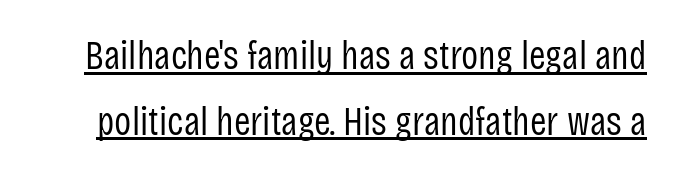
{"serif": "no", "italic": "no", "bold": "no", "weight": "regular", "width": "condensed", "stroke_contrast": "low", "x_height": "large", "monospaced": "no", "underline": "yes", "line_spacing": "normal", "line_spacing_ratio": 1.64, "letter_spacing": "normal", "letter_spacing_em": 0.0, "glyph_px": 40}
